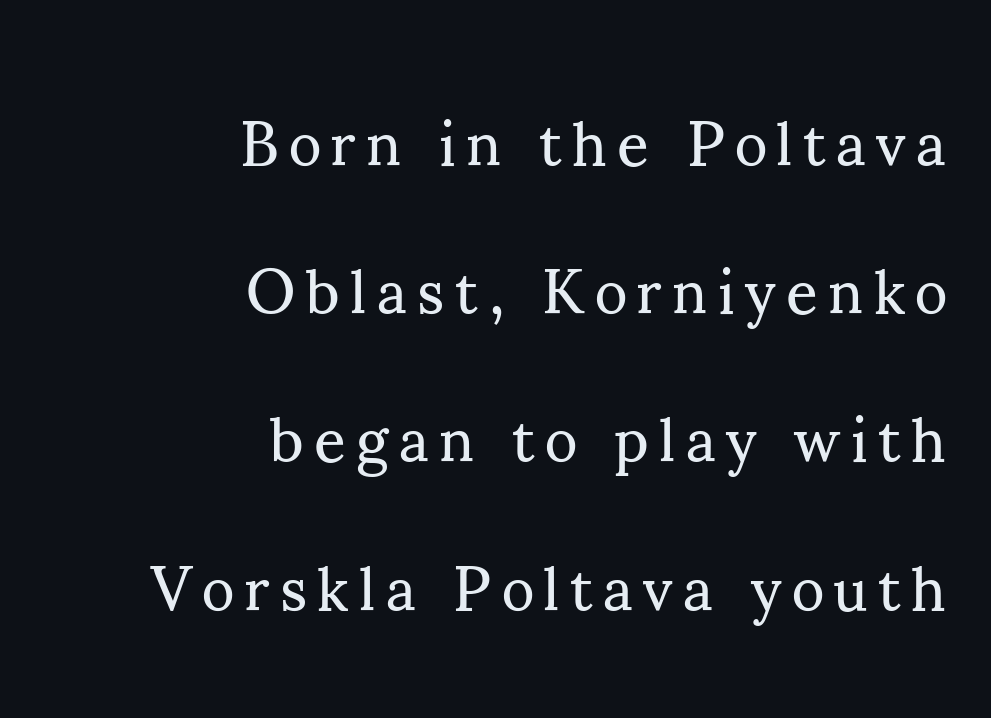
{"serif": "yes", "italic": "no", "bold": "no", "weight": "regular", "width": "normal", "stroke_contrast": "medium", "x_height": "small", "monospaced": "no", "underline": "no", "align": "right", "line_spacing": "loose", "line_spacing_ratio": 2.39, "glyph_px": 62}
